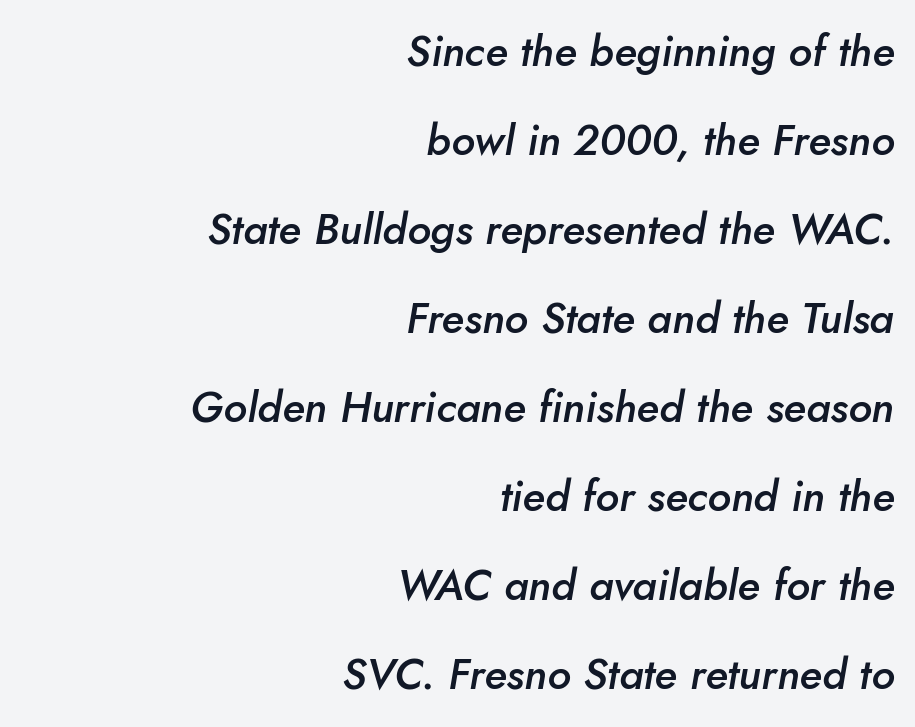
Q: Is the text bold? A: Semi-bold.
Q: Is the text italic (slanted)? A: Yes, it leans right by about 10 degrees.
Q: Is the text underlined? A: No.
Q: How is the paragraph aligned? A: Right-aligned.
Q: Is the spacing between letters normal or unusually wide? A: Normal.
Q: Is the spacing between lines tight, normal or loose? A: Loose.
Q: Width (condensed, normal, or wide)? A: Normal.
Q: Stroke contrast? A: Low.
Q: x-height? A: Small.
Q: Monospaced? A: No.
